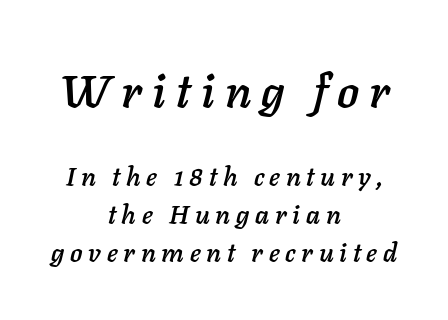
Q: Is the text italic (slanted)? A: Yes, it leans right by about 11 degrees.
Q: Is the text underlined? A: No.
Q: How is the paragraph aligned? A: Centered.
Q: Is the spacing between letters normal or unusually wide? A: Unusually wide.
Q: Is the spacing between lines tight, normal or loose? A: Normal.
Q: Which block of text is set in a larger size, the first (top) or the second (bottom)? A: The first (top) one.
Q: Width (condensed, normal, or wide)? A: Normal.
Q: Stroke contrast? A: Low.
Q: x-height? A: Medium.
Q: Monospaced? A: No.
